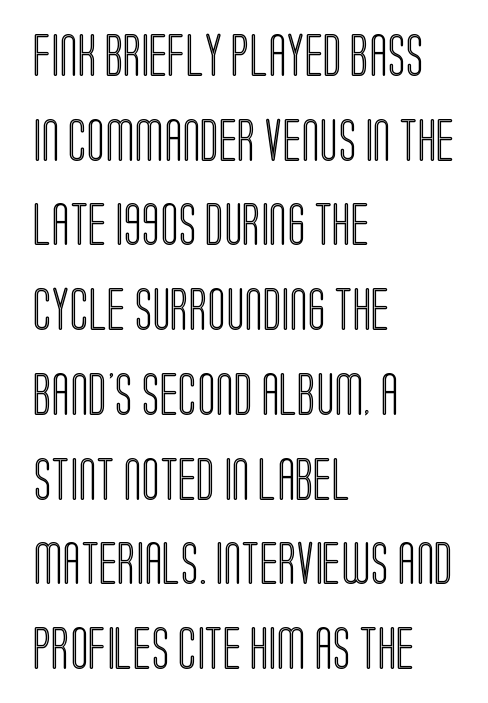
Q: Is the text italic (slanted)? A: No, it is upright.
Q: Is the text underlined? A: No.
Q: How is the paragraph aligned? A: Left-aligned.
Q: Is the spacing between letters normal or unusually wide? A: Normal.
Q: Is the spacing between lines tight, normal or loose? A: Loose.
Q: Width (condensed, normal, or wide)? A: Condensed.
Q: x-height? A: Large.
Q: Monospaced? A: No.
